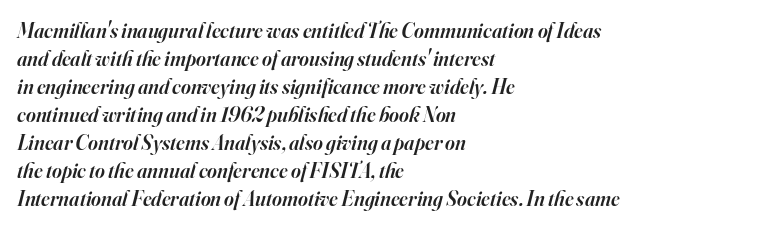
Q: Is the text bold? A: Semi-bold.
Q: Is the text italic (slanted)? A: Yes, it leans right by about 16 degrees.
Q: Is the text underlined? A: No.
Q: How is the paragraph aligned? A: Left-aligned.
Q: Is the spacing between letters normal or unusually wide? A: Normal.
Q: Is the spacing between lines tight, normal or loose? A: Normal.
